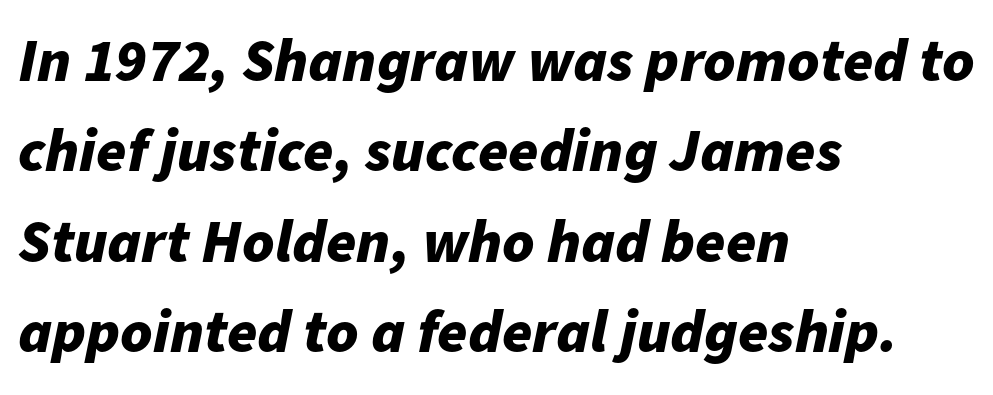
Q: Is the text bold? A: Yes.
Q: Is the text italic (slanted)? A: Yes, it leans right by about 11 degrees.
Q: Is the text underlined? A: No.
Q: How is the paragraph aligned? A: Left-aligned.
Q: Is the spacing between letters normal or unusually wide? A: Normal.
Q: Is the spacing between lines tight, normal or loose? A: Normal.
Q: Width (condensed, normal, or wide)? A: Normal.
Q: Stroke contrast? A: Low.
Q: x-height? A: Medium.
Q: Monospaced? A: No.
